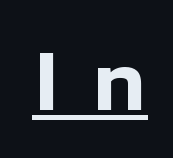
Each line of the rendering has a horizontal stroke beneath the glyphs. Is this a fixed-width face? No — the glyphs have proportional, varying widths. Posture: vertical. The face used here is a sans, in the tradition of grotesques and geometrics. Caption: bold face, heavy strokes. Display-style spreading of the glyphs; the letterfit is very open.
